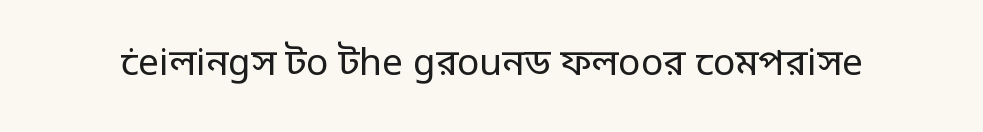
The image shows 37 px regular-weight sans-serif type, upright; set normal letter spacing, not underlined; low stroke contrast and a medium x-height.
